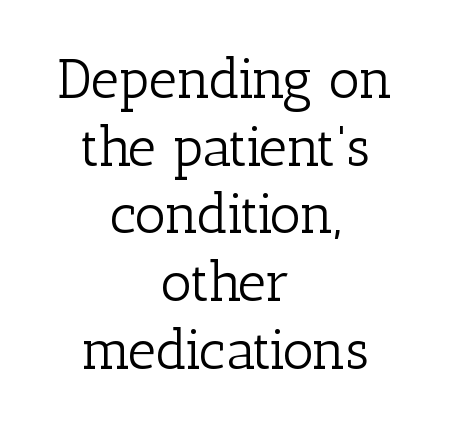
The image shows 55 px light serif type, upright; set centered, line spacing 1.23x, normal letter spacing, not underlined; low stroke contrast and a medium x-height.
